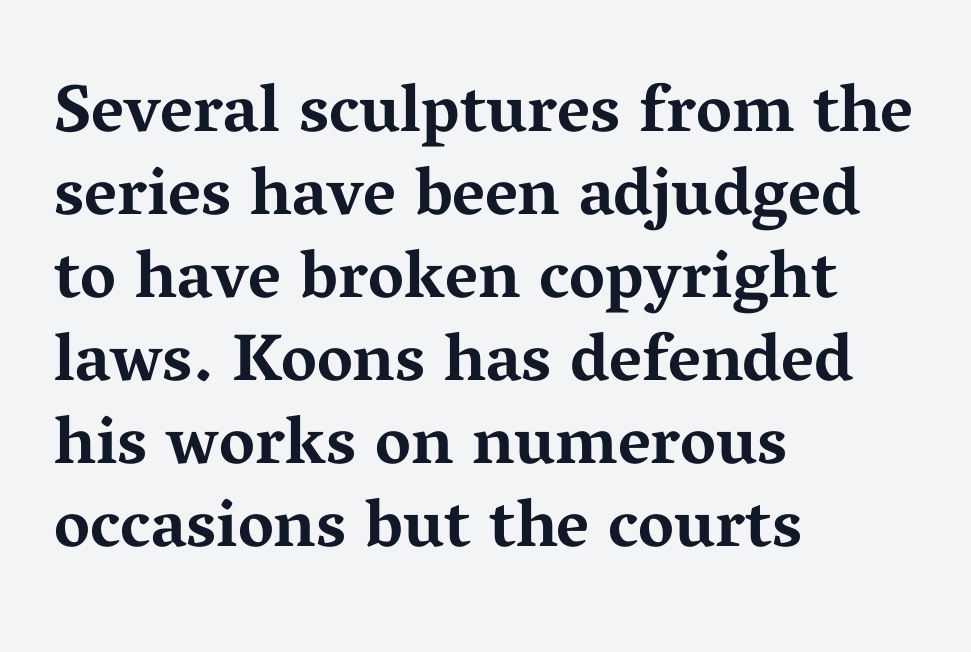
{"serif": "yes", "italic": "no", "bold": "yes", "weight": "bold", "width": "wide", "stroke_contrast": "medium", "x_height": "medium", "monospaced": "no", "underline": "no", "align": "left", "line_spacing_ratio": 1.24, "letter_spacing": "normal", "letter_spacing_em": 0.0, "glyph_px": 67}
